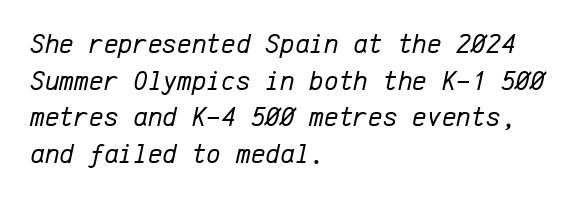
{"italic": "yes", "lean": "right", "slant_degrees": 12, "bold": "no", "weight": "regular", "width": "normal", "stroke_contrast": "low", "x_height": "medium", "monospaced": "yes", "underline": "no", "align": "left", "line_spacing": "normal", "line_spacing_ratio": 1.31, "letter_spacing": "normal", "letter_spacing_em": 0.0, "glyph_px": 28}
